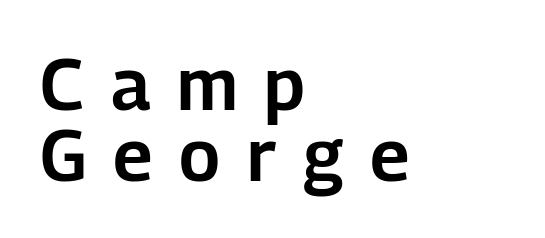
Check where the strokes stop: nothing finishes them off — pure sans. Words appear elongated and porous because spacing is wide. Reading down the column, the eye jumps only a short way to each next line. Visually the block forms a straight wall on the left and a jagged coastline on the right. The letters stand upright; this is a roman face. Honestly, there is no underline to notice here at all.
